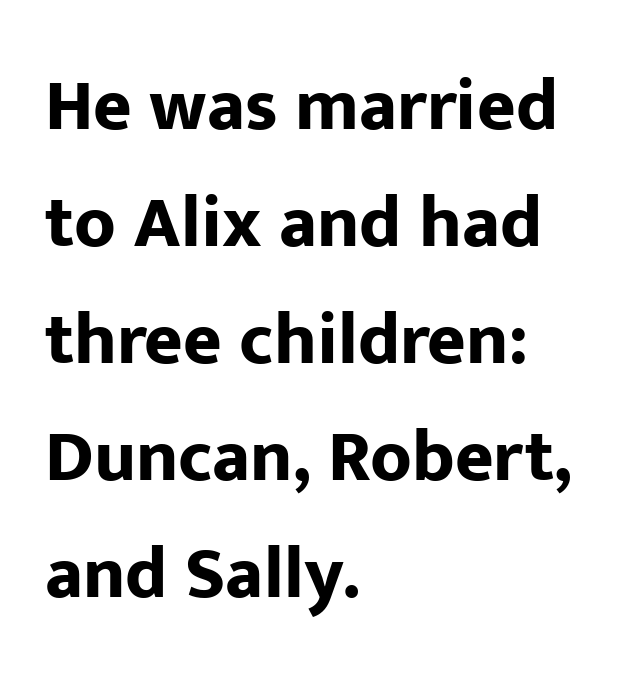
Clear beneath every line of the passage. Check where the strokes stop: nothing finishes them off — pure sans. Proportional: the letters do not fall into vertical columns. Upright lettering throughout.
